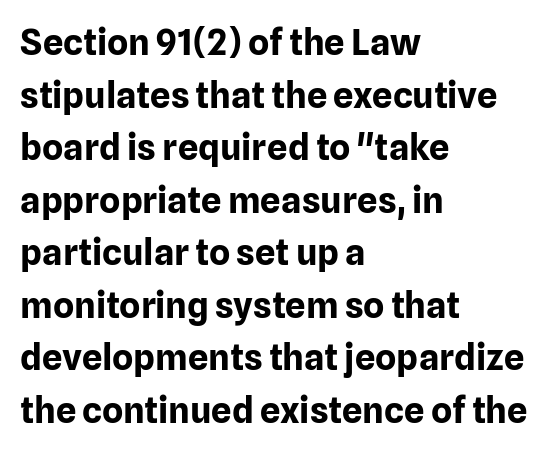
{"serif": "no", "italic": "no", "bold": "yes", "weight": "bold", "width": "normal", "stroke_contrast": "low", "x_height": "medium", "monospaced": "no", "underline": "no", "align": "left", "line_spacing": "normal", "line_spacing_ratio": 1.46, "letter_spacing": "normal", "letter_spacing_em": 0.0, "glyph_px": 36}
